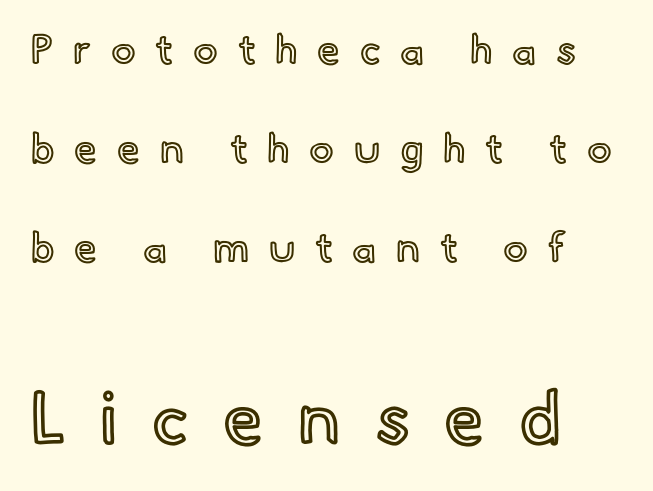
Interline gaps are noticeably wide in this sample. Look at the glyph heights: the lower group is clearly the bigger setting. Looks like regular typesetting: each glyph gets only the width it needs. A bare baseline throughout the passage.
